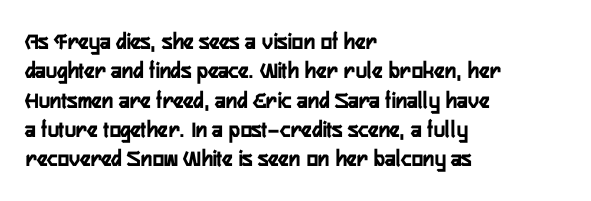
The image shows 24 px bold type, upright; set left-aligned, line spacing 1.22x, normal letter spacing, not underlined.
